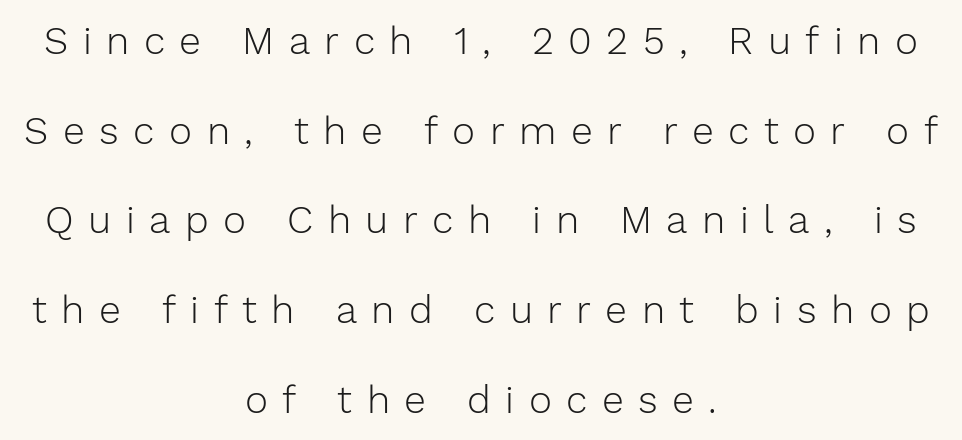
Q: Is the text bold? A: No.
Q: Is the text italic (slanted)? A: No, it is upright.
Q: Is the typeface a serif or a sans-serif typeface? A: Sans-serif.
Q: Is the text underlined? A: No.
Q: How is the paragraph aligned? A: Centered.
Q: Is the spacing between letters normal or unusually wide? A: Unusually wide.
Q: Is the spacing between lines tight, normal or loose? A: Loose.
Q: Width (condensed, normal, or wide)? A: Normal.
Q: Stroke contrast? A: Low.
Q: x-height? A: Medium.
Q: Monospaced? A: No.
